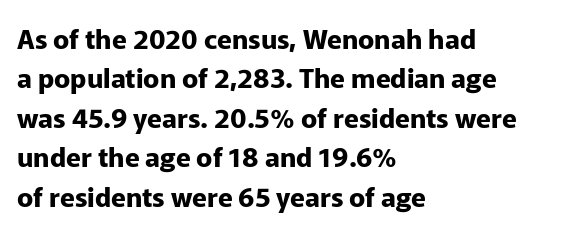
{"italic": "no", "bold": "yes", "underline": "no", "align": "left", "line_spacing": "normal", "line_spacing_ratio": 1.46, "letter_spacing": "normal", "letter_spacing_em": 0.0, "glyph_px": 27}
